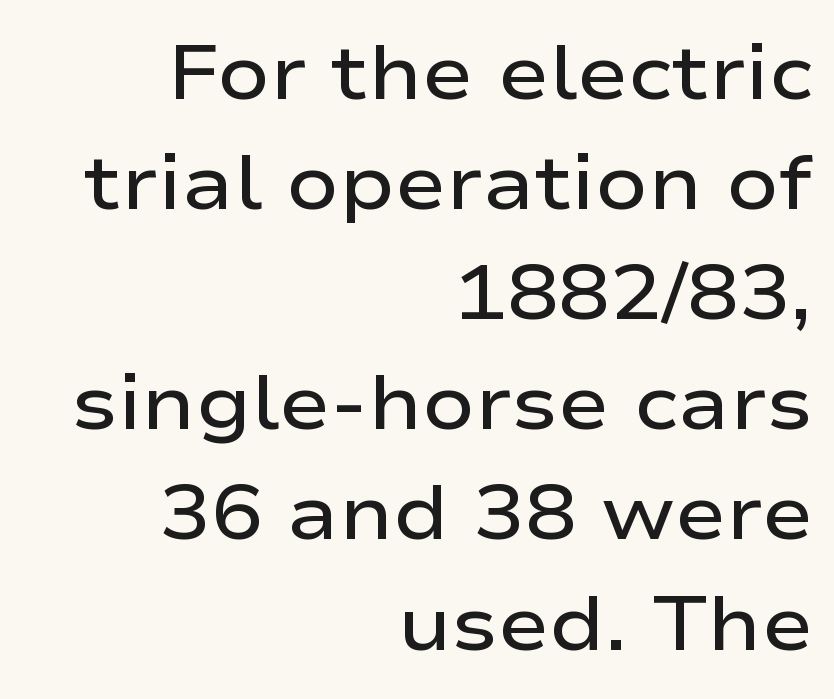
The image shows 77 px semibold, wide sans-serif type, upright; set right-aligned, normal line spacing (1.43x), normal letter spacing, not underlined; low stroke contrast and a medium x-height.
